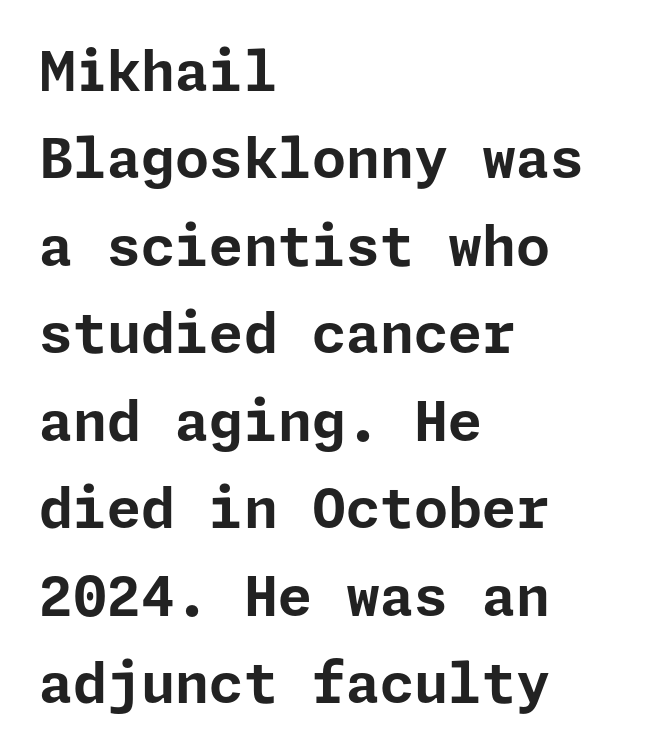
The image shows 55 px bold sans-serif type, upright; set left-aligned, normal line spacing (1.59x), normal letter spacing, not underlined; low stroke contrast and a medium x-height.
